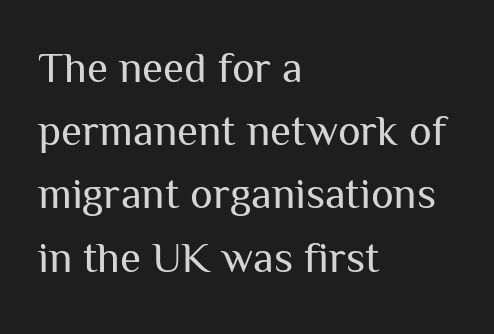
A typesetter would label this face a sans. This sample has the flowing, uneven cadence of proportional lettering. Counters stay open thanks to moderate or lighter strokes. Compared with typical paragraphs, the rows here are spaced about the same. Each row of text sits above clean, open space. Style check: upright.
